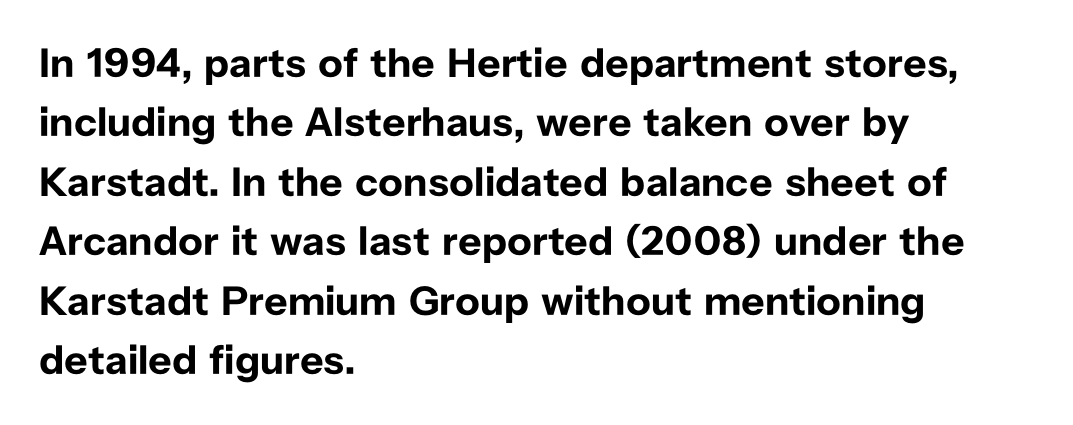
Q: Is the text bold? A: Yes.
Q: Is the text italic (slanted)? A: No, it is upright.
Q: Is the typeface a serif or a sans-serif typeface? A: Sans-serif.
Q: Is the text underlined? A: No.
Q: How is the paragraph aligned? A: Left-aligned.
Q: Is the spacing between letters normal or unusually wide? A: Normal.
Q: Is the spacing between lines tight, normal or loose? A: Normal.
Q: Width (condensed, normal, or wide)? A: Normal.
Q: Stroke contrast? A: Low.
Q: x-height? A: Medium.
Q: Monospaced? A: No.
